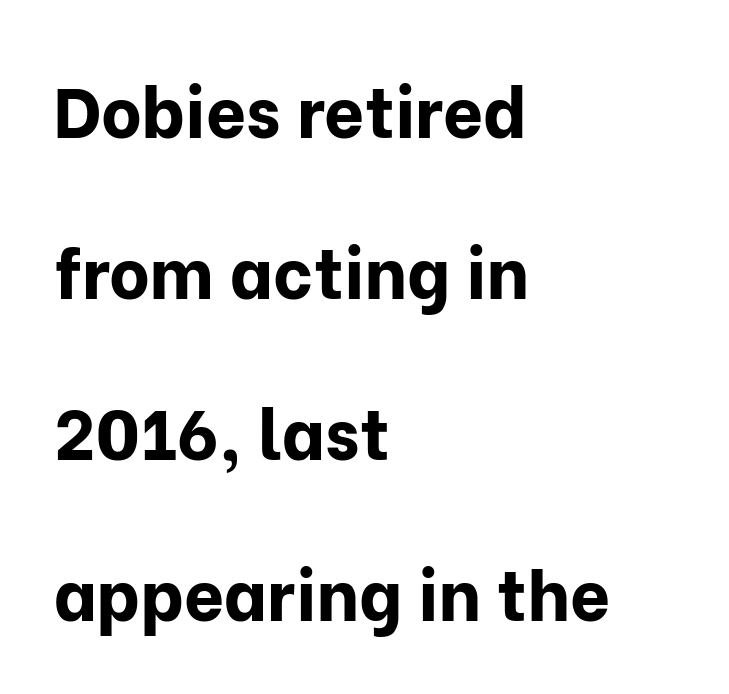
The image shows 70 px bold sans-serif type, upright; set left-aligned, loose line spacing (2.3x), normal letter spacing, not underlined; low stroke contrast and a medium x-height.
